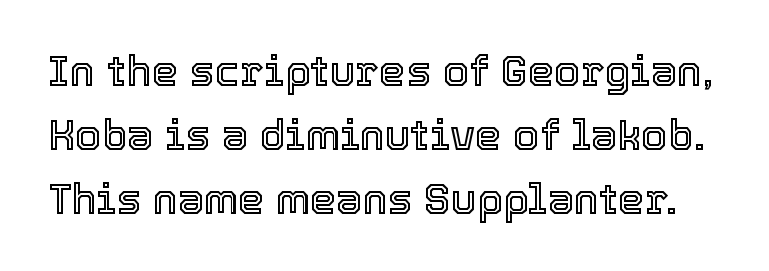
The image shows 42 px text type, upright; set normal line spacing (1.52x), normal letter spacing, not underlined; a medium x-height.
